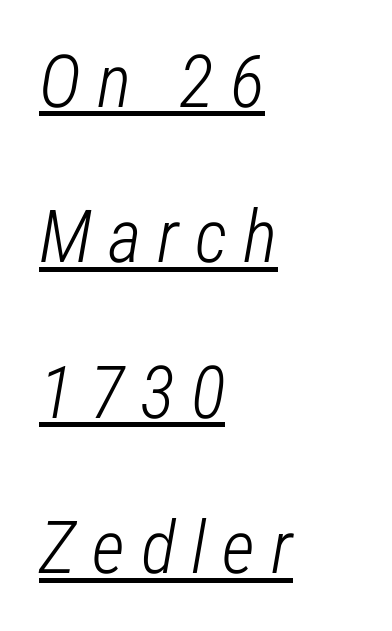
Q: Is the text bold? A: No.
Q: Is the text italic (slanted)? A: Yes, it leans right by about 12 degrees.
Q: Is the text underlined? A: Yes.
Q: How is the paragraph aligned? A: Left-aligned.
Q: Is the spacing between letters normal or unusually wide? A: Unusually wide.
Q: Is the spacing between lines tight, normal or loose? A: Loose.
Q: Width (condensed, normal, or wide)? A: Condensed.
Q: Stroke contrast? A: Low.
Q: x-height? A: Medium.
Q: Monospaced? A: No.
